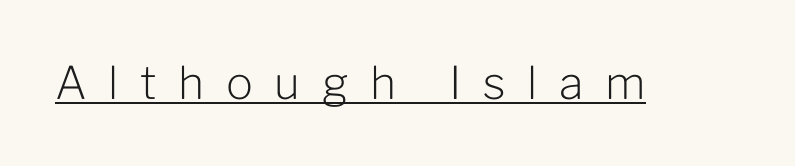
The image shows 45 px light sans-serif type, upright; set unusually wide letter spacing (+0.48 em), underlined; low stroke contrast and a medium x-height.
